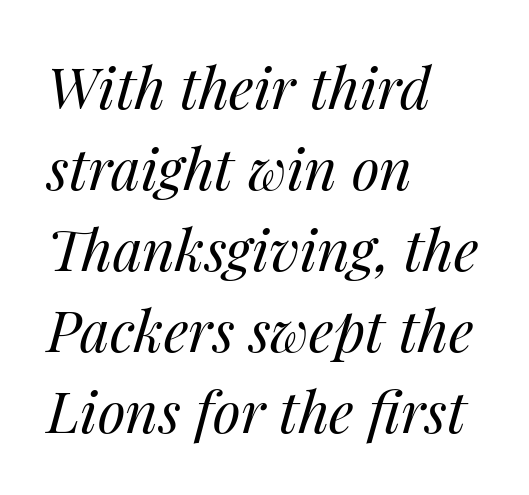
{"italic": "yes", "lean": "right", "slant_degrees": 14, "bold": "no", "weight": "regular", "width": "normal", "stroke_contrast": "medium", "x_height": "medium", "monospaced": "no", "underline": "no", "align": "left", "line_spacing": "normal", "line_spacing_ratio": 1.42, "letter_spacing": "normal", "letter_spacing_em": 0.0, "glyph_px": 57}
